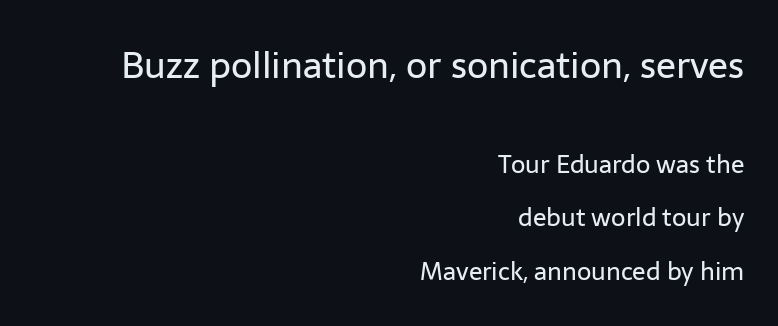
The image shows 37 px regular-weight sans-serif type, upright; set right-aligned, loose line spacing (2.14x), normal letter spacing, not underlined; the first (top) block is 1.48x larger; low stroke contrast and a medium x-height.
